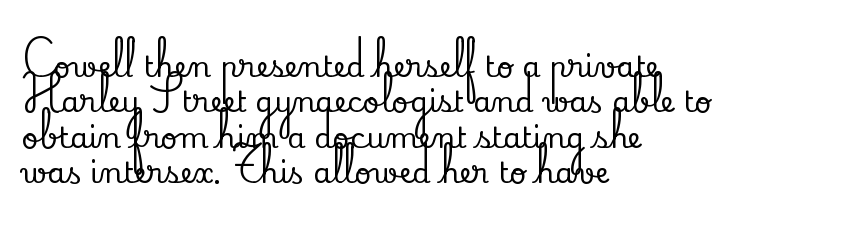
The image shows 29 px serif type, upright; set left-aligned, line spacing 1.22x, normal letter spacing, not underlined; low stroke contrast and a small x-height.
